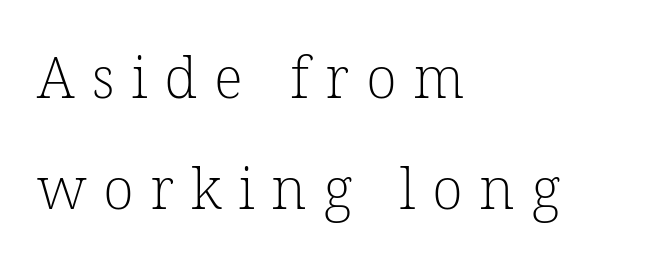
Q: Is the text bold? A: No.
Q: Is the typeface a serif or a sans-serif typeface? A: Serif.
Q: Is the text underlined? A: No.
Q: How is the paragraph aligned? A: Left-aligned.
Q: Is the spacing between letters normal or unusually wide? A: Unusually wide.
Q: Is the spacing between lines tight, normal or loose? A: Loose.
Q: Width (condensed, normal, or wide)? A: Normal.
Q: Stroke contrast? A: Low.
Q: x-height? A: Medium.
Q: Monospaced? A: No.
